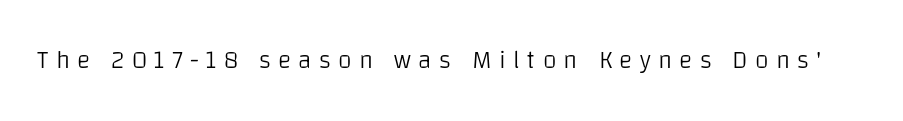
Letter spacing: wide. Anything drawn beneath the words? Only blank space. The font's upright variant was chosen for this text. The characters are drawn with everyday or finer stroke widths.
